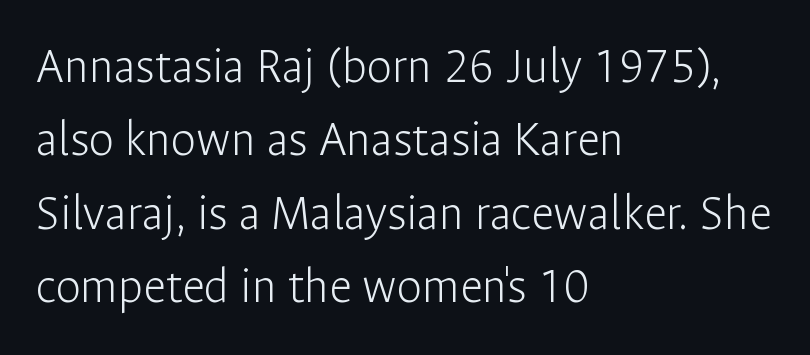
The image shows 51 px light sans-serif type, upright; set left-aligned, normal line spacing (1.44x), normal letter spacing, not underlined; low stroke contrast and a medium x-height.
